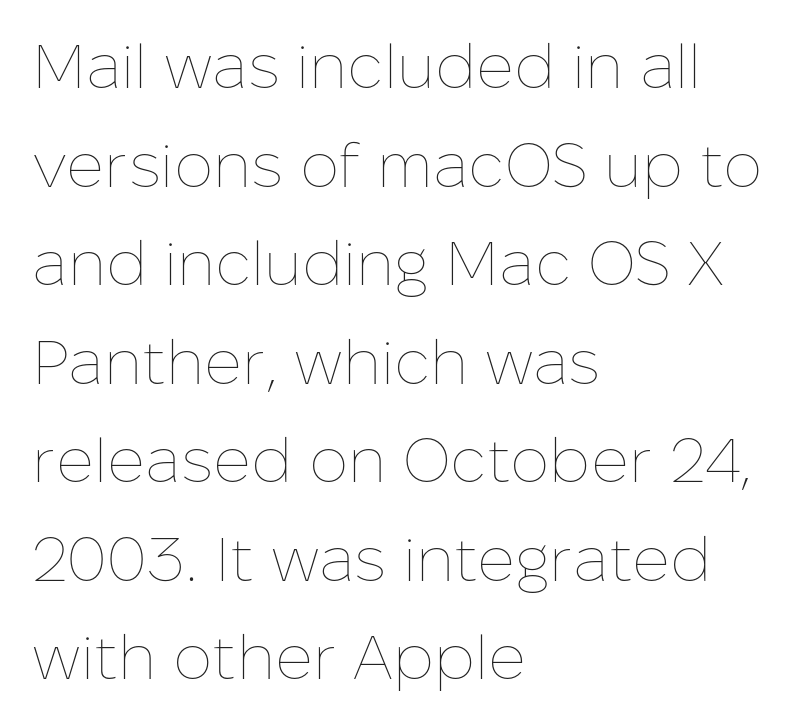
Q: Is the text bold? A: No.
Q: Is the text italic (slanted)? A: No, it is upright.
Q: Is the text underlined? A: No.
Q: How is the paragraph aligned? A: Left-aligned.
Q: Is the spacing between letters normal or unusually wide? A: Normal.
Q: Is the spacing between lines tight, normal or loose? A: Normal.
Q: Width (condensed, normal, or wide)? A: Normal.
Q: Stroke contrast? A: Low.
Q: x-height? A: Medium.
Q: Monospaced? A: No.
